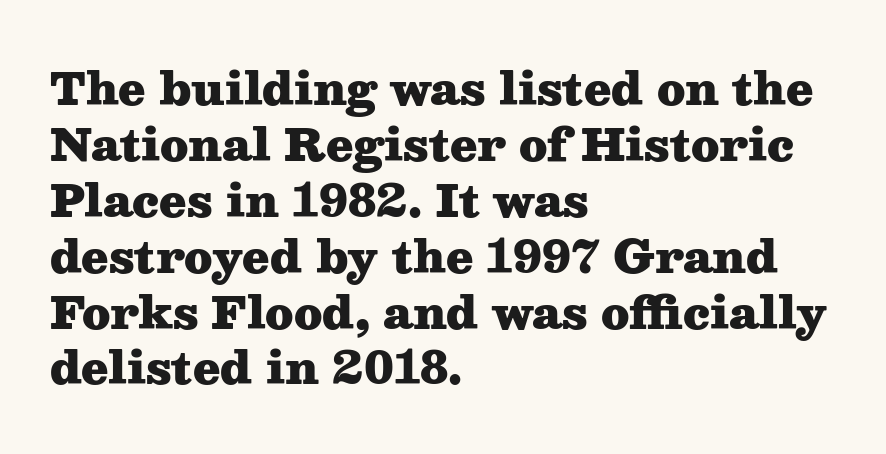
{"serif": "yes", "italic": "no", "bold": "yes", "weight": "heavy", "width": "wide", "stroke_contrast": "medium", "x_height": "medium", "monospaced": "no", "underline": "no", "align": "left", "line_spacing": "normal", "line_spacing_ratio": 1.27, "letter_spacing": "normal", "letter_spacing_em": 0.0, "glyph_px": 44}
